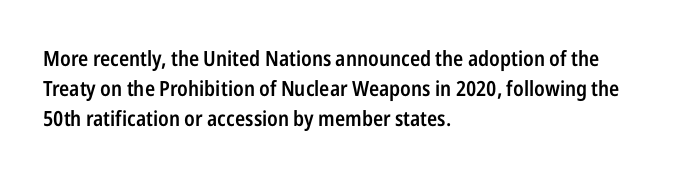
Every row of glyphs begins at an identical x-position on the left. Underlining? Definitely not there. What's the leading like? Ordinary, nothing unusual. The tracking reads as untouched default to a designer's eye. A fair bit of extra ink — the face is semibold, not bold.
